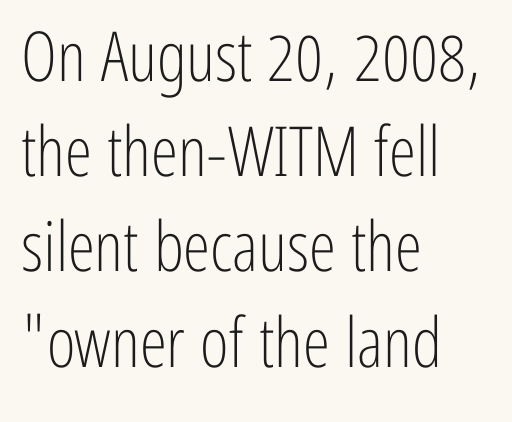
{"serif": "no", "italic": "no", "bold": "no", "weight": "light", "width": "condensed", "stroke_contrast": "low", "x_height": "medium", "monospaced": "no", "underline": "no", "align": "left", "line_spacing": "normal", "line_spacing_ratio": 1.38, "letter_spacing": "normal", "letter_spacing_em": 0.0, "glyph_px": 69}
